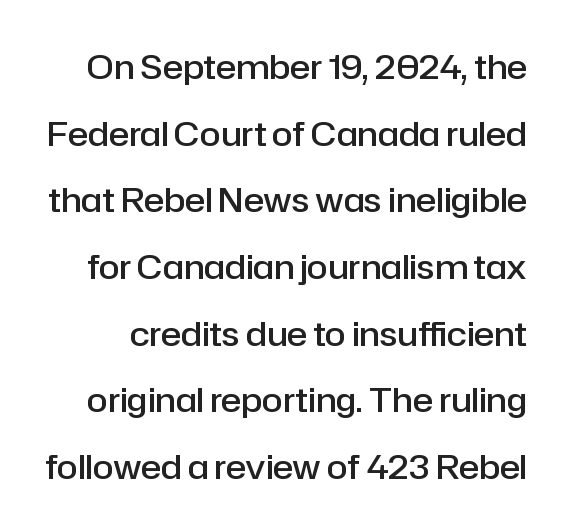
The rendering keeps characters at their native spacing. You could not count columns in this text — the font is proportionally spaced. The area under the type is left untouched. A typesetter would call this leading open, well beyond the default. Does the type have serifs? No, each stem ends abruptly.
